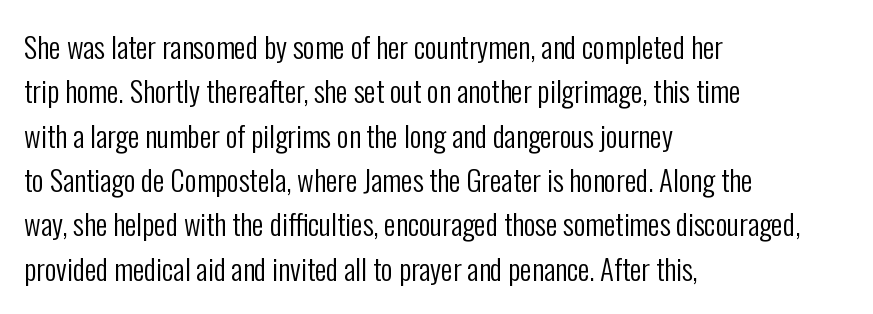
Default kerning and tracking; the words read as compact shapes. Style check: upright. This rendering features lettering with no underline. I'd call this a sans setting — the letters go barefoot. A typesetter would call this leading conventional body-copy spacing. Typeset ragged right — the left edge is the straight one.
